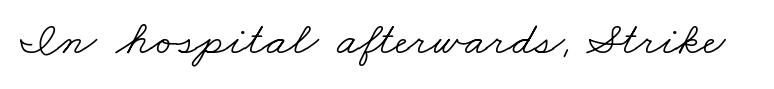
The image shows 48 px light, wide serif type; set normal letter spacing, not underlined; low stroke contrast and a small x-height.
